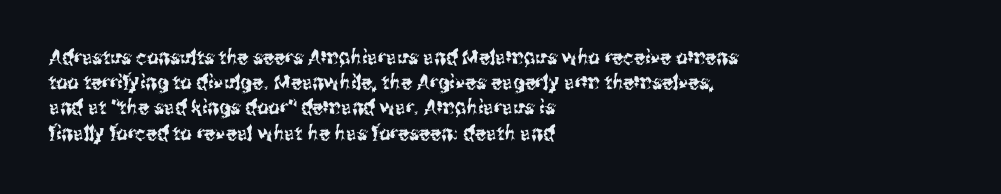
These lines keep a tight, regular rhythm from letter to letter. Successive baselines arrive at the customary interval. Unmarked baselines from the first word to the last. Casual observation: everything's shoved over to the left. This sample uses an upright cut, with every glyph sitting square on the baseline.
